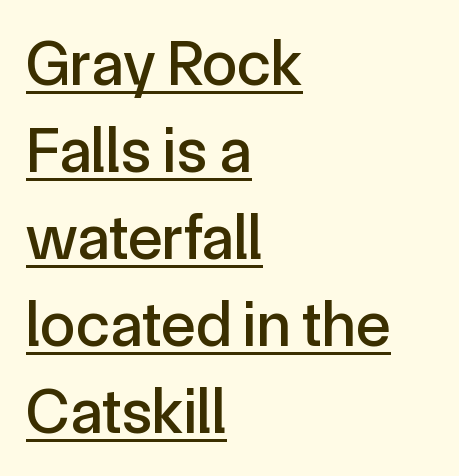
If you measured baseline to baseline, you'd find a middling distance. The string is rendered with underlining switched on. Vertical strokes here are truly vertical. You could call the tracking neutral — neither tight nor loose.
